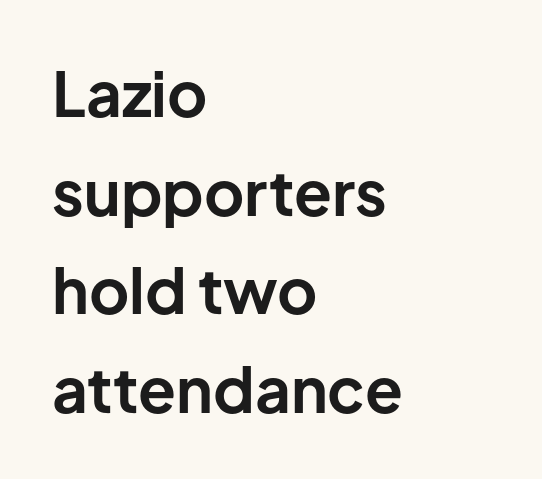
Q: Is the text bold? A: Yes.
Q: Is the text italic (slanted)? A: No, it is upright.
Q: Is the typeface a serif or a sans-serif typeface? A: Sans-serif.
Q: Is the text underlined? A: No.
Q: How is the paragraph aligned? A: Left-aligned.
Q: Is the spacing between letters normal or unusually wide? A: Normal.
Q: Is the spacing between lines tight, normal or loose? A: Normal.
Q: Width (condensed, normal, or wide)? A: Normal.
Q: Stroke contrast? A: Low.
Q: x-height? A: Medium.
Q: Monospaced? A: No.
